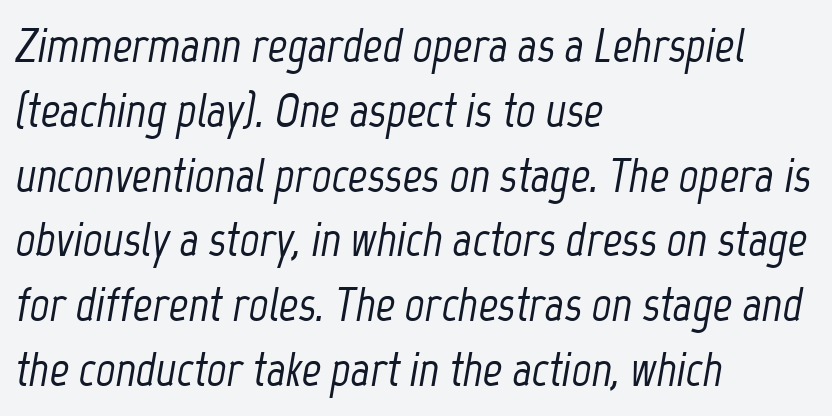
The image shows 48 px condensed type, italic (leaning right); set left-aligned, normal line spacing (1.35x), normal letter spacing, not underlined; low stroke contrast and a medium x-height.
